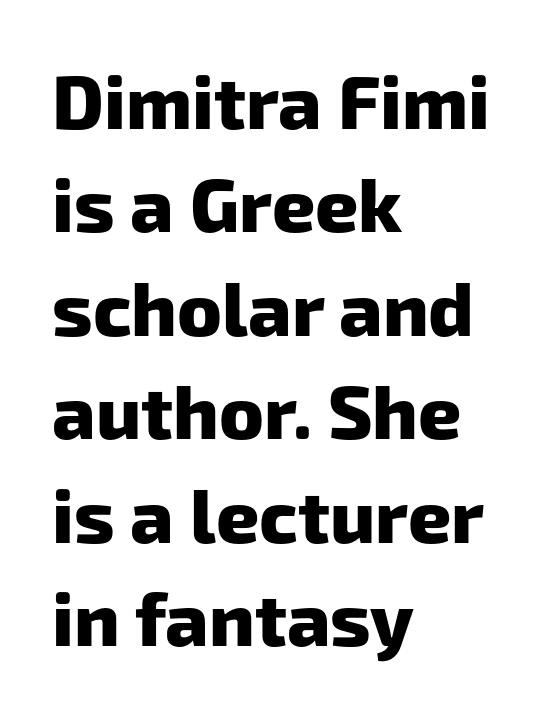
The image shows 75 px heavy sans-serif type; set left-aligned, normal line spacing (1.38x), normal letter spacing, not underlined; low stroke contrast and a medium x-height.
